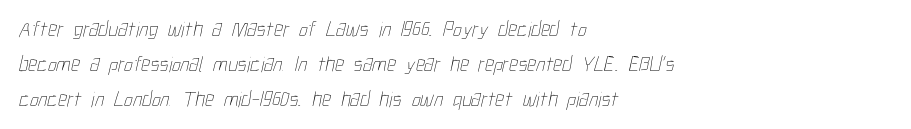
{"bold": "no", "underline": "no", "align": "left", "line_spacing": "normal", "line_spacing_ratio": 1.59, "letter_spacing": "normal", "letter_spacing_em": 0.0, "glyph_px": 22}
